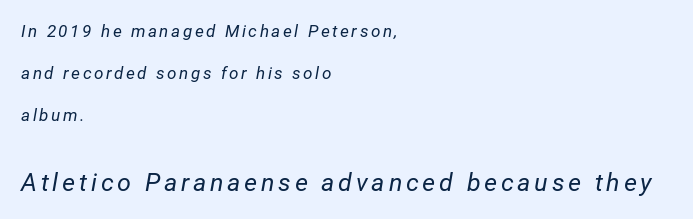
Heaviness? Minimal to ordinary, like unemphasized prose. Casual observation: everything's shoved over to the left. There's an unmistakable incline to the writing here. Quick note: interline space is abundant. These two chunks differ in scale, with the bottom chunk taking the larger measure.
